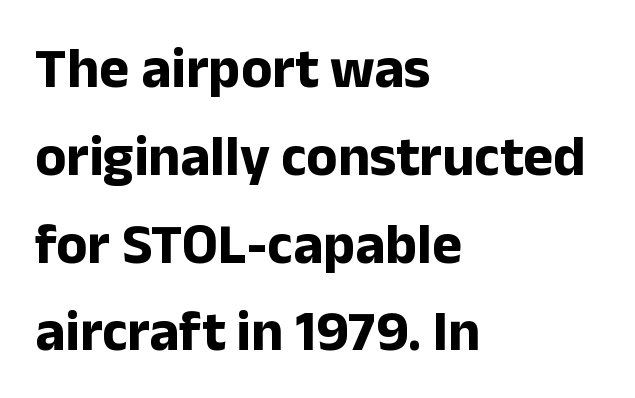
Q: Is the text bold? A: Yes.
Q: Is the text italic (slanted)? A: No, it is upright.
Q: Is the typeface a serif or a sans-serif typeface? A: Sans-serif.
Q: Is the text underlined? A: No.
Q: How is the paragraph aligned? A: Left-aligned.
Q: Is the spacing between letters normal or unusually wide? A: Normal.
Q: Is the spacing between lines tight, normal or loose? A: Normal.
Q: Width (condensed, normal, or wide)? A: Normal.
Q: Stroke contrast? A: Low.
Q: x-height? A: Medium.
Q: Monospaced? A: No.
